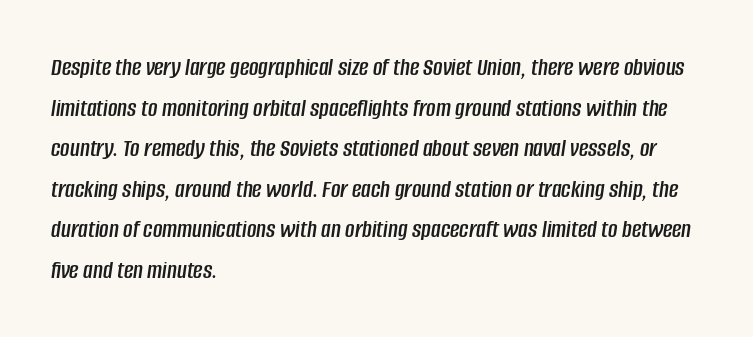
The image shows 26 px text type, italic (leaning right); set left-aligned, normal line spacing (1.56x), normal letter spacing, not underlined.
